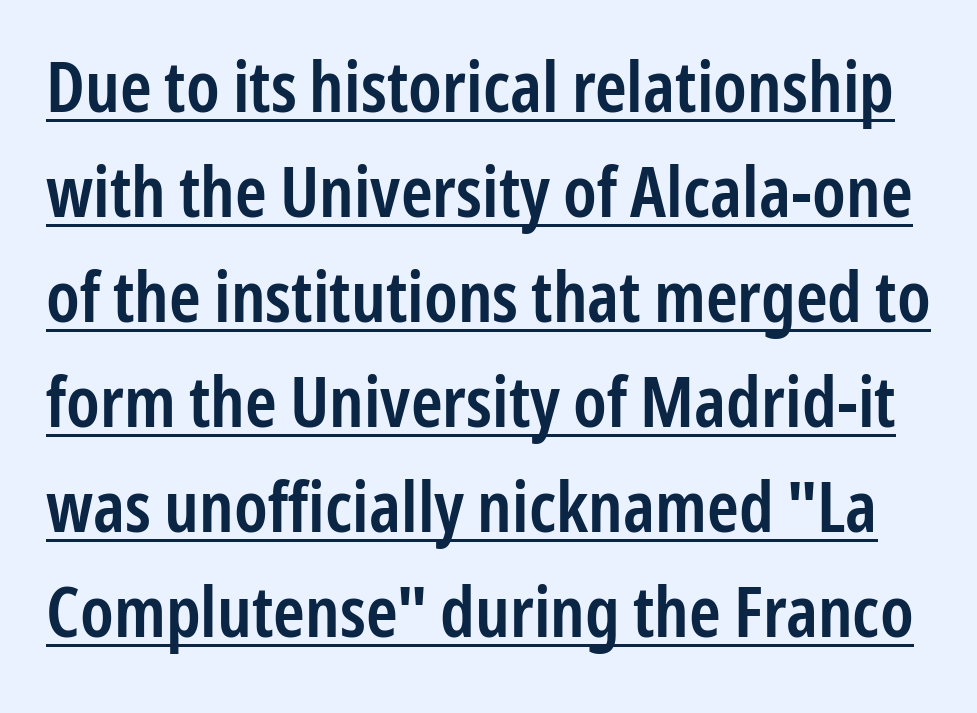
Type style note: lacks serifs. Looks like someone drew a line under every word here. The gaps between neighbouring characters are ordinary and unremarkable. You could not count columns in this text — the font is proportionally spaced.
